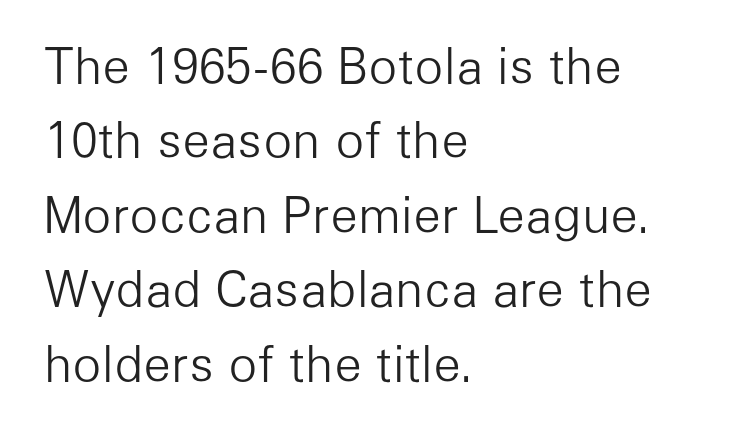
{"serif": "no", "italic": "no", "bold": "no", "weight": "light", "width": "normal", "stroke_contrast": "low", "x_height": "medium", "monospaced": "no", "underline": "no", "align": "left", "line_spacing": "normal", "line_spacing_ratio": 1.55, "letter_spacing": "normal", "letter_spacing_em": 0.0, "glyph_px": 48}
